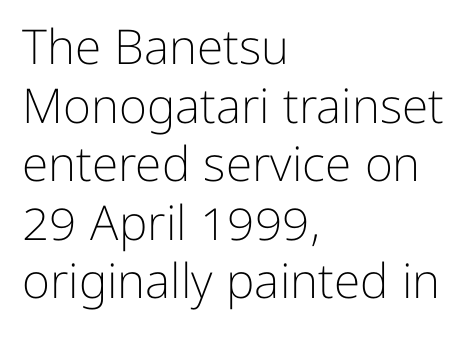
Short note: letters normally spaced. The passage shown is not bold in any degree. Looks like regular typesetting: each glyph gets only the width it needs. A typesetter would label this face a sans.
